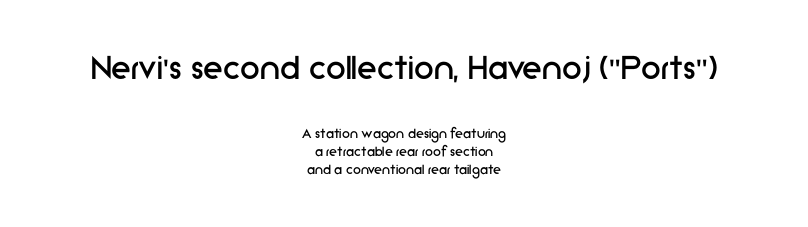
This sample uses an upright cut, with every glyph sitting square on the baseline. The rendering positions every line midway between the sides. Do the characters align in a grid? No, the font is proportional. Which of the two is more prominent by size? The first, at the top.
